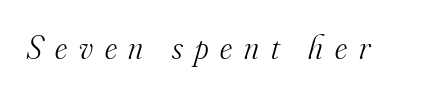
The image shows 33 px light serif type, italic (leaning right); set unusually wide letter spacing (+0.36 em), not underlined; medium stroke contrast and a small x-height.
